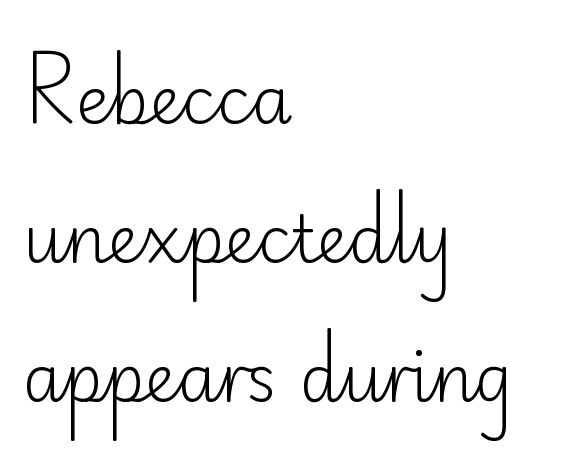
{"serif": "no", "italic": "no", "bold": "no", "weight": "light", "width": "normal", "stroke_contrast": "low", "x_height": "small", "monospaced": "no", "underline": "no", "align": "left", "line_spacing": "loose", "line_spacing_ratio": 2.14, "letter_spacing": "normal", "letter_spacing_em": 0.0, "glyph_px": 65}
